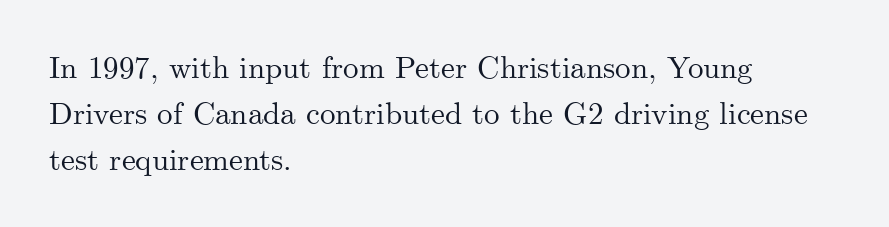
Reading down the column, the eye jumps a familiar distance to each next line. Classification — serif. The lines are quadded left. Short note: letters normally spaced. Looks like regular typesetting: each glyph gets only the width it needs. The axis of the letterforms is exactly vertical.
